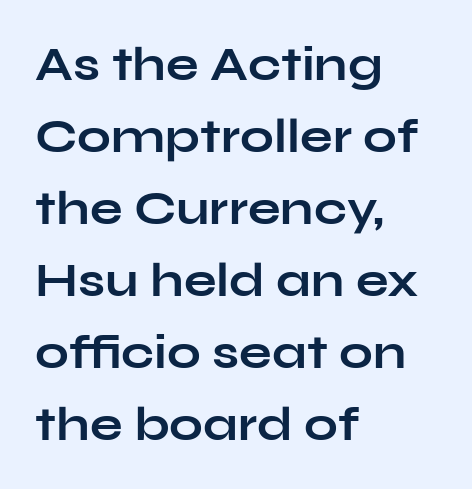
{"serif": "no", "italic": "no", "bold": "yes", "weight": "bold", "width": "wide", "stroke_contrast": "low", "x_height": "medium", "monospaced": "no", "underline": "no", "align": "left", "line_spacing": "normal", "line_spacing_ratio": 1.5, "letter_spacing": "normal", "letter_spacing_em": 0.0, "glyph_px": 48}
